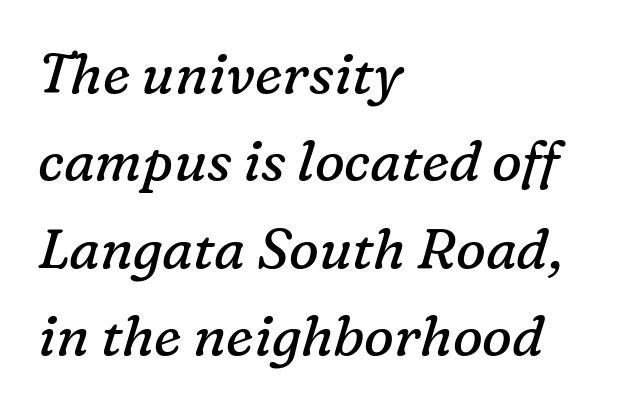
The image shows 56 px regular-weight serif type, italic (leaning right); set left-aligned, normal line spacing (1.56x), normal letter spacing, not underlined; low stroke contrast and a medium x-height.
